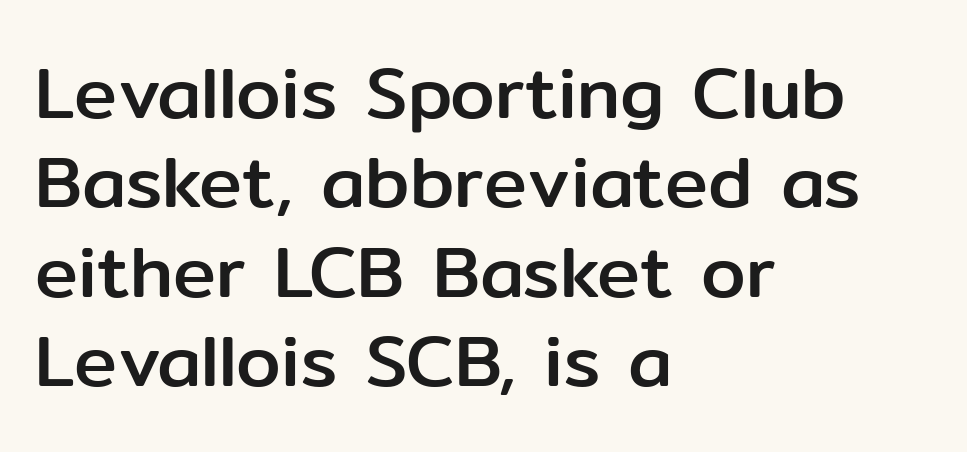
The image shows 72 px sans-serif type, upright; set left-aligned, line spacing 1.24x, normal letter spacing, not underlined; low stroke contrast and a medium x-height.
